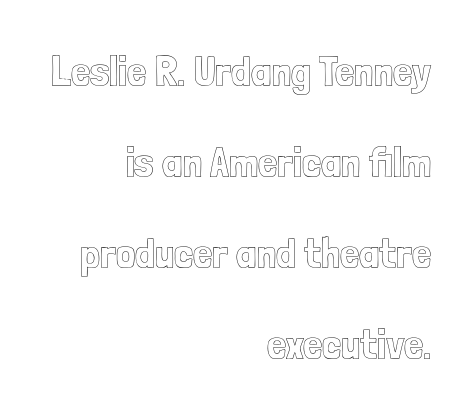
The ragged edge is on the left, which tells us the setting is flush right. The letters sit at their default tracking, neither squeezed nor spread. Notice the wide empty band between every row — that's loose leading. Spacing verdict: proportional, widths tailored to each character. Rule under the text: the space is simply empty.
